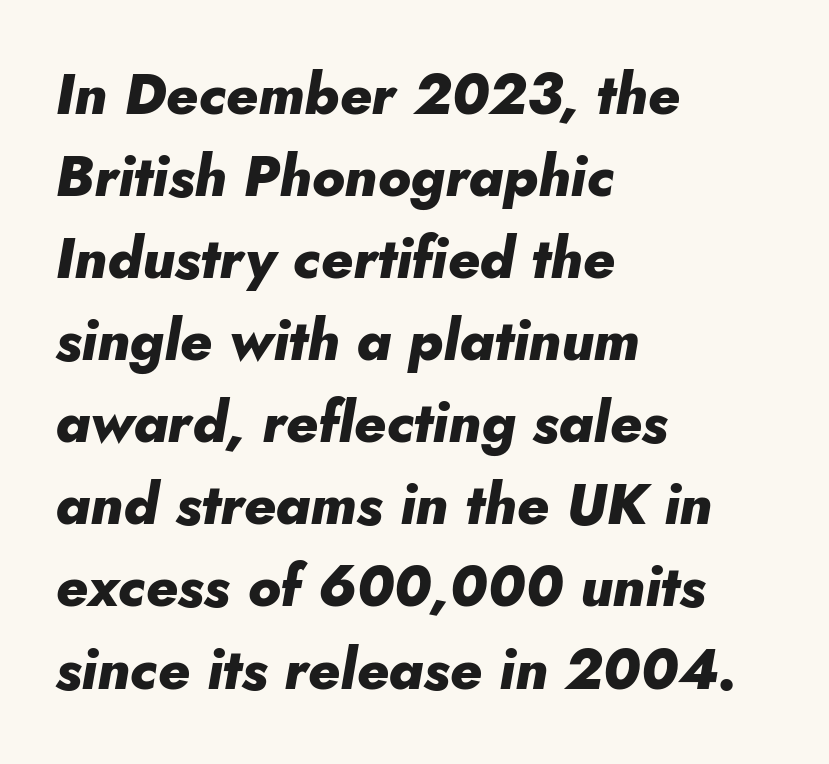
Typographic density is high because the face is bold. Observe the ordinary spacing: letters are neighbours, not strangers. Leading: standard. Descenders hang freely into open space. The typography opts for an oblique posture over an upright one.
